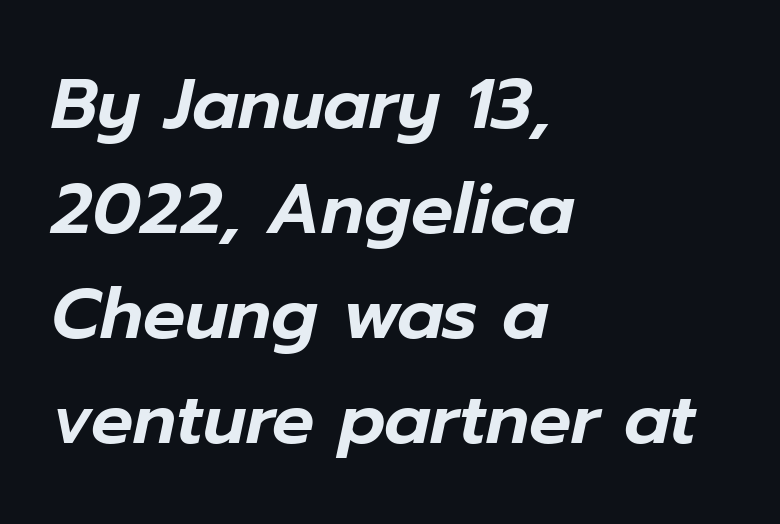
Q: Is the text italic (slanted)? A: Yes, it leans right by about 12 degrees.
Q: Is the text underlined? A: No.
Q: How is the paragraph aligned? A: Left-aligned.
Q: Is the spacing between letters normal or unusually wide? A: Normal.
Q: Is the spacing between lines tight, normal or loose? A: Normal.
Q: Width (condensed, normal, or wide)? A: Normal.
Q: Stroke contrast? A: Low.
Q: x-height? A: Medium.
Q: Monospaced? A: No.
